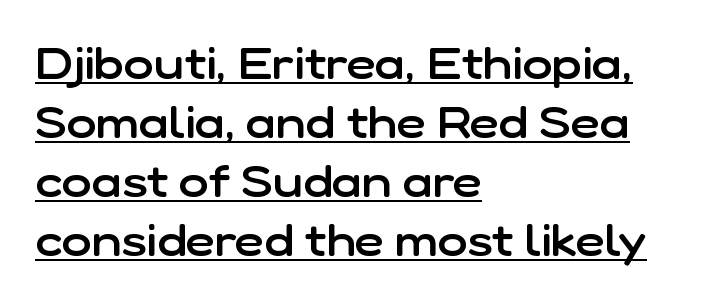
Which margin do the lines hug? The left one — the right edge is uneven. Set as a demibold, roughly 600 on the weight scale. Look at the tracking — it's just the regular setting, nothing added. The vertical gap from one line to the next is medium.
